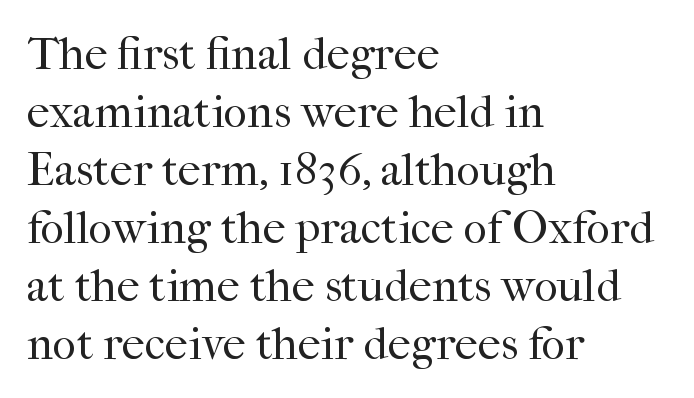
The image shows 46 px regular-weight serif type, upright; set left-aligned, normal line spacing (1.26x), normal letter spacing, not underlined; high stroke contrast and a medium x-height.
